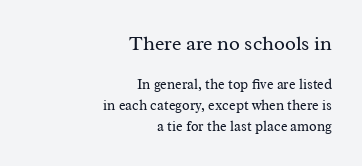
Q: Is the text bold? A: No.
Q: Is the text italic (slanted)? A: No, it is upright.
Q: Is the text underlined? A: No.
Q: How is the paragraph aligned? A: Right-aligned.
Q: Is the spacing between letters normal or unusually wide? A: Normal.
Q: Is the spacing between lines tight, normal or loose? A: Normal.
Q: Which block of text is set in a larger size, the first (top) or the second (bottom)? A: The first (top) one.
